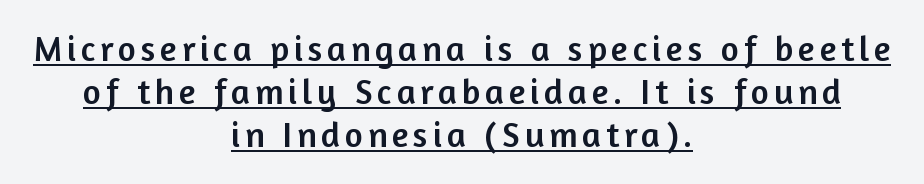
The image shows 35 px sans-serif type, upright; set centered, line spacing 1.23x, underlined; low stroke contrast and a medium x-height.
